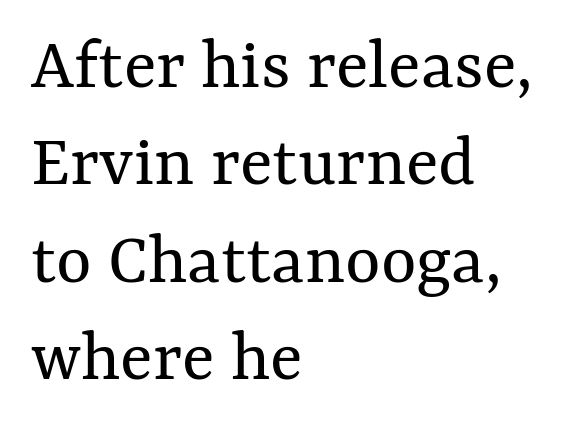
Q: Is the text bold? A: No.
Q: Is the text italic (slanted)? A: No, it is upright.
Q: Is the text underlined? A: No.
Q: How is the paragraph aligned? A: Left-aligned.
Q: Is the spacing between letters normal or unusually wide? A: Normal.
Q: Is the spacing between lines tight, normal or loose? A: Normal.
Q: Width (condensed, normal, or wide)? A: Normal.
Q: Stroke contrast? A: Medium.
Q: x-height? A: Medium.
Q: Monospaced? A: No.
